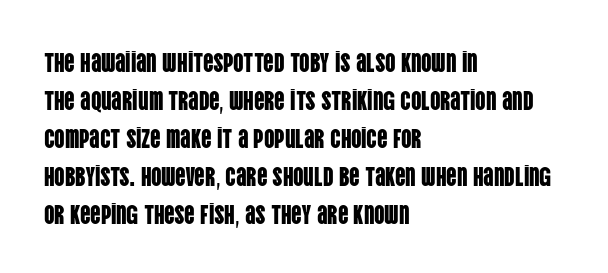
Q: Is the text italic (slanted)? A: No, it is upright.
Q: Is the text underlined? A: No.
Q: How is the paragraph aligned? A: Left-aligned.
Q: Is the spacing between letters normal or unusually wide? A: Normal.
Q: Is the spacing between lines tight, normal or loose? A: Normal.
